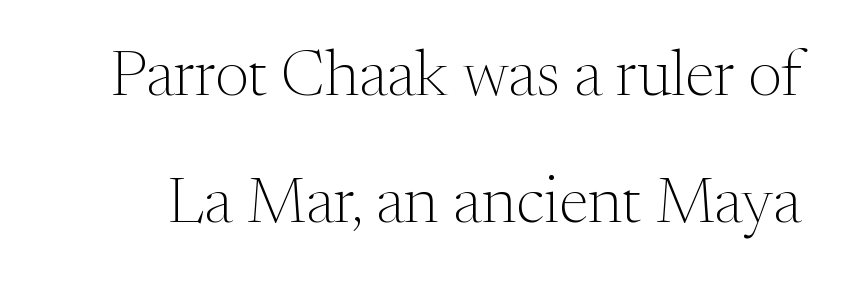
Q: Is the text bold? A: No.
Q: Is the text italic (slanted)? A: No, it is upright.
Q: Is the typeface a serif or a sans-serif typeface? A: Serif.
Q: Is the text underlined? A: No.
Q: Is the spacing between letters normal or unusually wide? A: Normal.
Q: Is the spacing between lines tight, normal or loose? A: Loose.
Q: Width (condensed, normal, or wide)? A: Normal.
Q: Stroke contrast? A: Medium.
Q: x-height? A: Medium.
Q: Monospaced? A: No.
